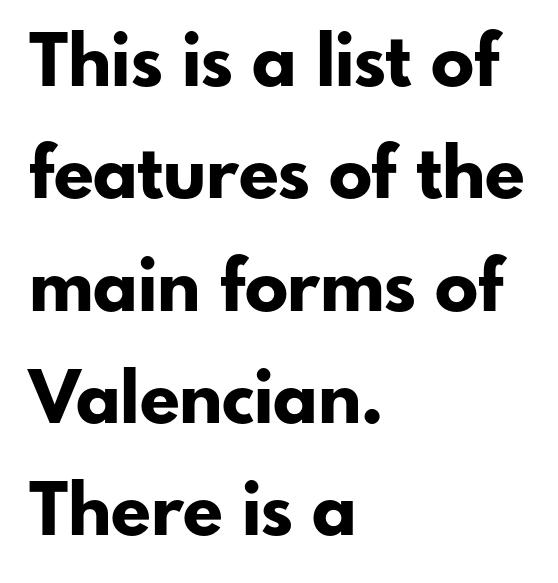
The image shows 72 px bold sans-serif type, upright; set left-aligned, normal line spacing (1.56x), normal letter spacing, not underlined; low stroke contrast and a small x-height.
